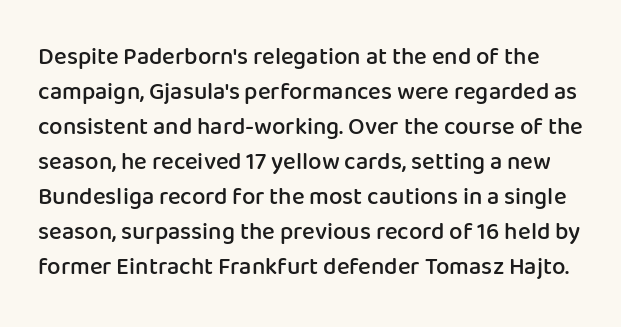
This rendering features lettering with no underline. Interline gaps are of average width in this sample. Compared with an ordinary text face, these strokes are moderately heavier — a semibold. Posture: upright roman.
